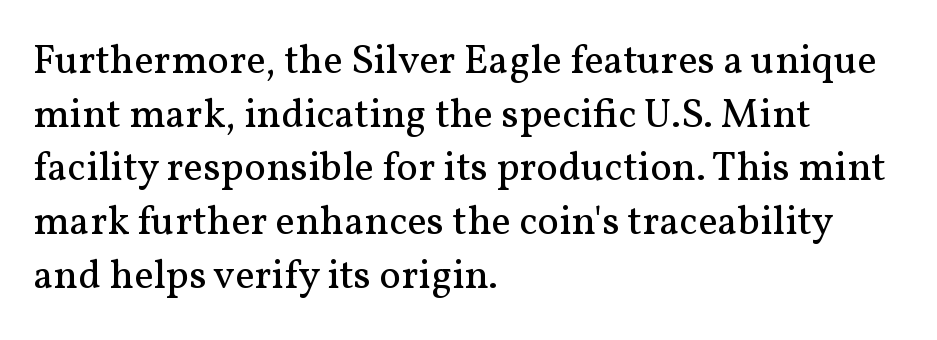
The image shows 41 px regular-weight serif type, upright; set left-aligned, normal line spacing (1.31x), normal letter spacing, not underlined; medium stroke contrast and a medium x-height.
